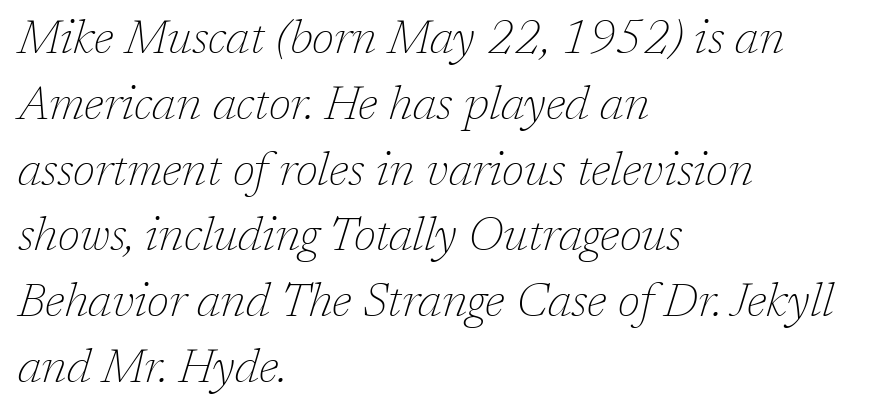
Look at the bottom of the vertical strokes: they flare into serifs here. Layout note: lines flush left. The typography opts for an oblique posture over an upright one. Regarding leading, the lines here are spaced in the standard way.
